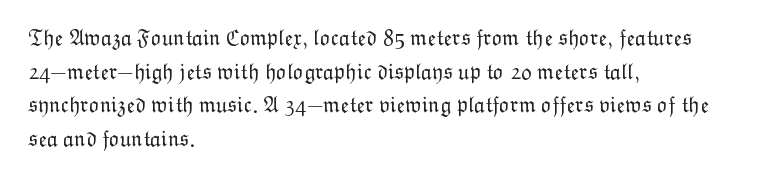
The image shows 22 px text type, upright; set left-aligned, normal line spacing (1.53x), normal letter spacing, not underlined.
